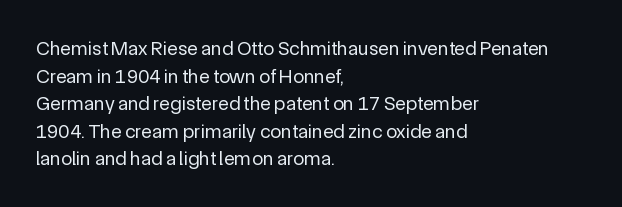
Q: Is the text bold? A: No.
Q: Is the text italic (slanted)? A: No, it is upright.
Q: Is the text underlined? A: No.
Q: How is the paragraph aligned? A: Left-aligned.
Q: Is the spacing between letters normal or unusually wide? A: Normal.
Q: Is the spacing between lines tight, normal or loose? A: Normal.
